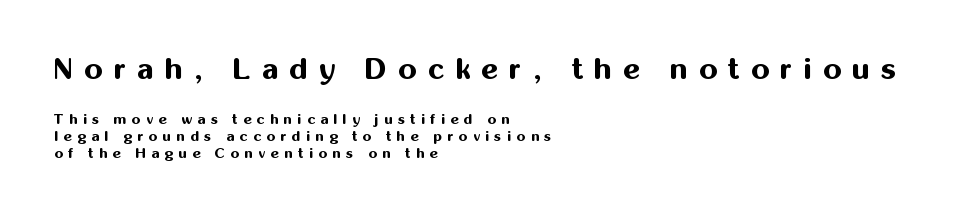
The gap between lines stays unmarked. The gaps between neighbouring characters are conspicuously large. A typesetter would label this face a sans. Style check: upright.
